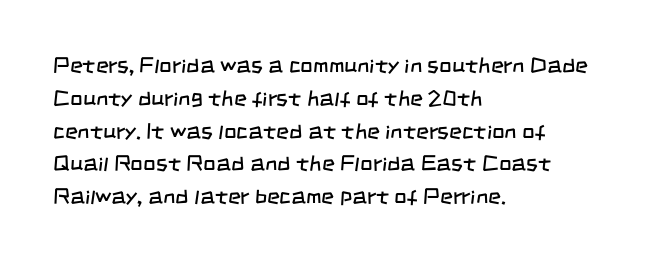
{"bold": "no", "underline": "no", "align": "left", "line_spacing": "normal", "line_spacing_ratio": 1.49, "letter_spacing": "normal", "letter_spacing_em": 0.0, "glyph_px": 22}
